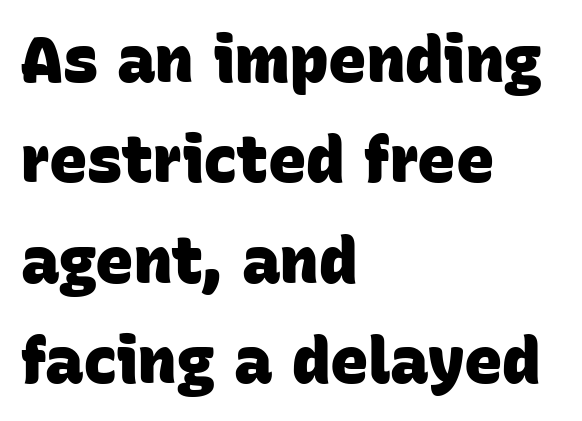
To sum up the face: it is a sans, with no serifs. These lines keep a tight, regular rhythm from letter to letter. The setting favours the left margin, as ordinary paragraphs usually do. The sample has been set heavy, in full bold.
